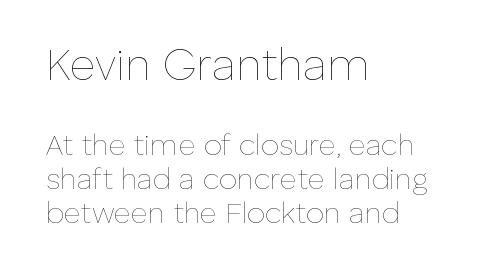
The image shows 44 px thin type, upright; set left-aligned, line spacing 1.16x, normal letter spacing, not underlined; the first (top) block is 1.52x larger; low stroke contrast and a medium x-height.
